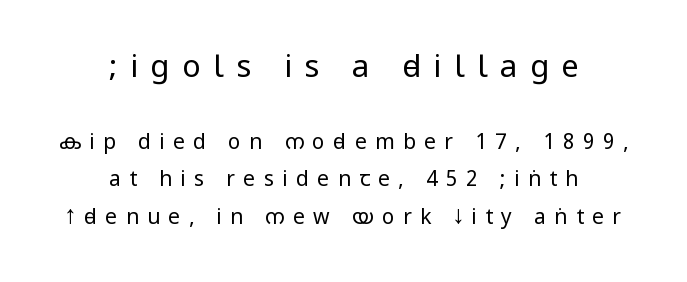
Spacing between characters has been opened up far beyond the box default. The typesetter chose a symmetrical, centered arrangement here. The words here are not underlined. The face looks like a standard text weight, possibly lighter. The lettering stays uniformly vertical, giving the passage a roman look. This is sans-serif lettering, the kind often seen on screens and signage.
